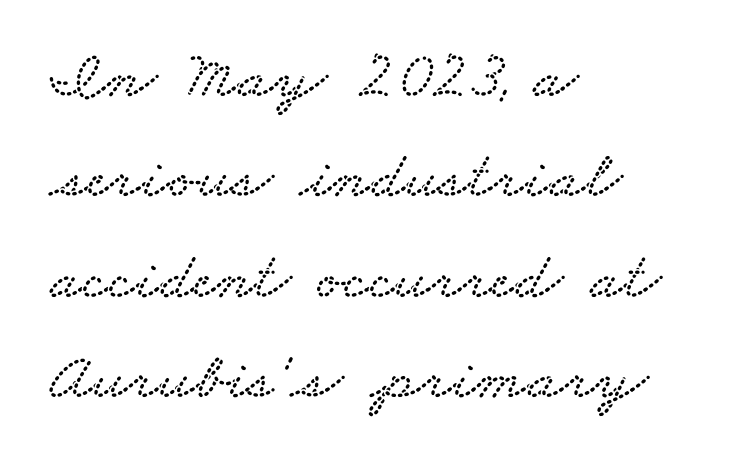
Serifs: yes, visible at the terminals of the letterforms. The baseline area is clear. Horizontal bands of white between lines are of average thickness. Compared with typical body copy, the letter spacing here is the same. The ragged edge is on the right, which tells us the setting is flush left.
